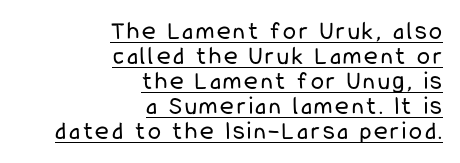
Q: Is the text bold? A: No.
Q: Is the text italic (slanted)? A: No, it is upright.
Q: Is the text underlined? A: Yes.
Q: How is the paragraph aligned? A: Right-aligned.
Q: Is the spacing between lines tight, normal or loose? A: Tight.
